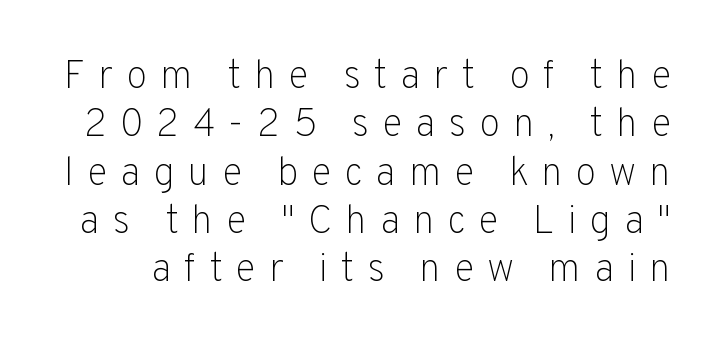
Q: Is the text bold? A: No.
Q: Is the text italic (slanted)? A: No, it is upright.
Q: Is the typeface a serif or a sans-serif typeface? A: Sans-serif.
Q: Is the text underlined? A: No.
Q: Is the spacing between letters normal or unusually wide? A: Unusually wide.
Q: Width (condensed, normal, or wide)? A: Normal.
Q: Stroke contrast? A: Low.
Q: x-height? A: Medium.
Q: Monospaced? A: No.
